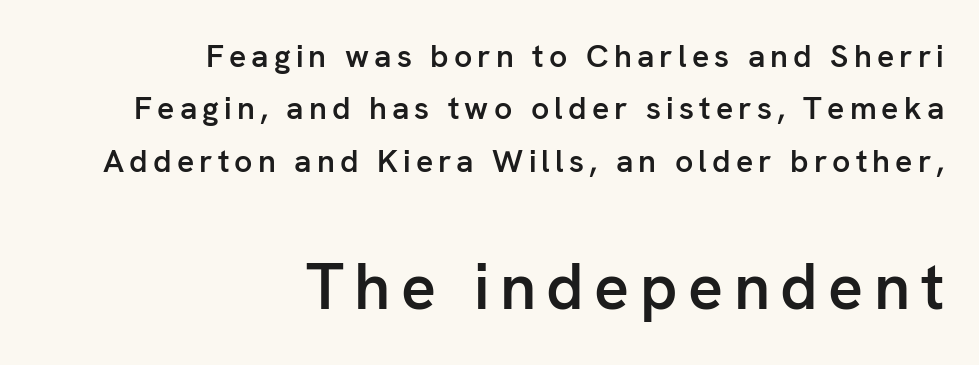
The image shows 65 px semibold sans-serif type, upright; set right-aligned, normal line spacing (1.64x), not underlined; the second (bottom) block is 2.03x larger; low stroke contrast and a medium x-height.
